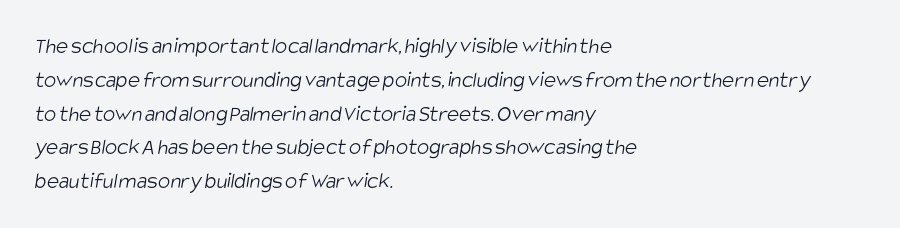
The zone under the glyphs is completely vacant. These lines keep a tight, regular rhythm from letter to letter. The cut favours lightness, reaching ordinary text weight at its darkest. These lines stack with their left ends in a neat column.
